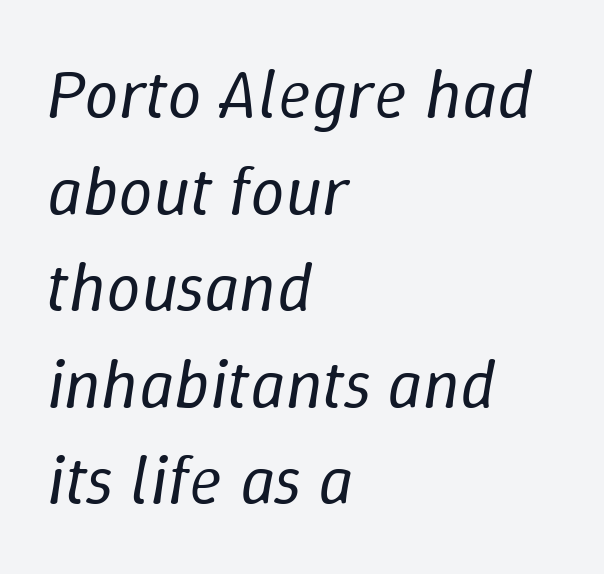
{"italic": "yes", "lean": "right", "slant_degrees": 9, "bold": "no", "weight": "regular", "width": "normal", "stroke_contrast": "low", "x_height": "medium", "monospaced": "no", "underline": "no", "align": "left", "line_spacing": "normal", "line_spacing_ratio": 1.4, "letter_spacing": "normal", "letter_spacing_em": 0.0, "glyph_px": 69}
